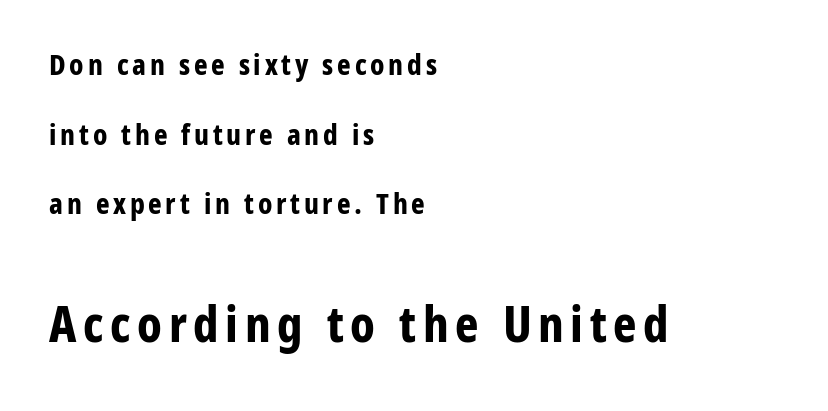
The image shows 50 px bold, condensed sans-serif type, upright; set left-aligned, loose line spacing (2.4x), not underlined; the second (bottom) block is 1.72x larger; low stroke contrast and a medium x-height.
